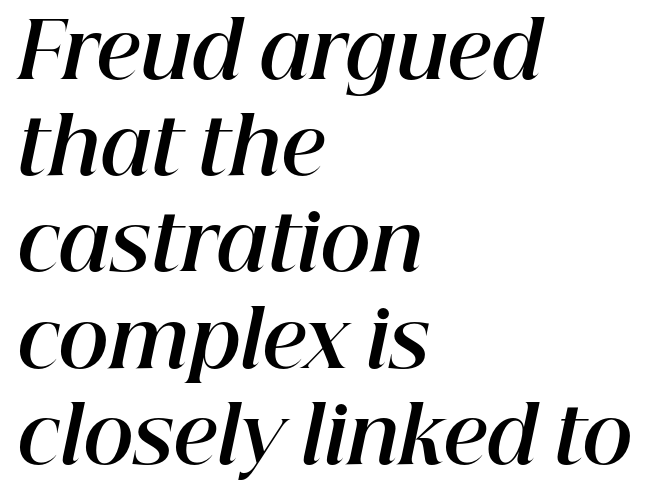
Q: Is the text bold? A: Yes.
Q: Is the text italic (slanted)? A: Yes, it leans right by about 12 degrees.
Q: Is the text underlined? A: No.
Q: How is the paragraph aligned? A: Left-aligned.
Q: Is the spacing between letters normal or unusually wide? A: Normal.
Q: Is the spacing between lines tight, normal or loose? A: Normal.
Q: Width (condensed, normal, or wide)? A: Normal.
Q: Stroke contrast? A: High.
Q: x-height? A: Medium.
Q: Monospaced? A: No.
